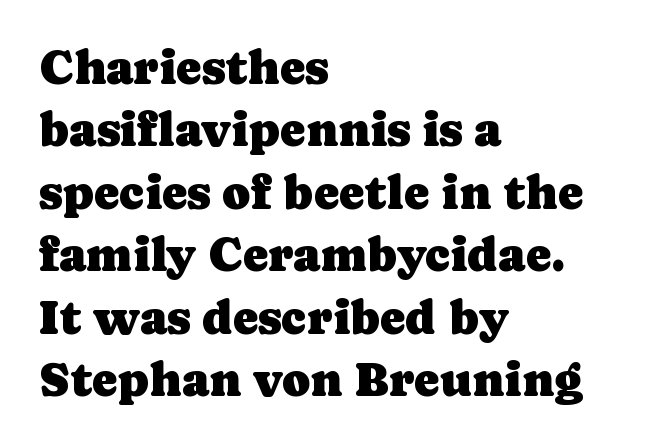
{"serif": "yes", "italic": "no", "width": "normal", "stroke_contrast": "low", "x_height": "medium", "monospaced": "no", "underline": "no", "align": "left", "line_spacing": "normal", "line_spacing_ratio": 1.3, "letter_spacing": "normal", "letter_spacing_em": 0.0, "glyph_px": 48}
